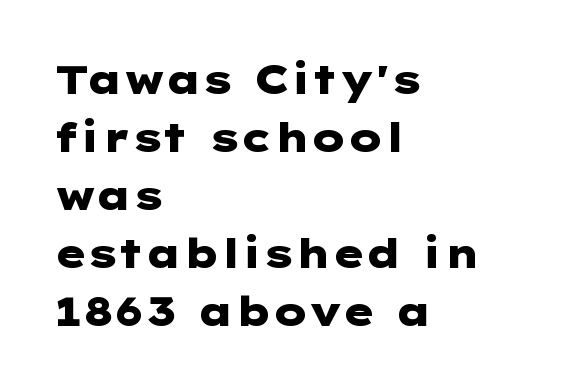
Q: Is the text bold? A: Yes.
Q: Is the text italic (slanted)? A: No, it is upright.
Q: Is the typeface a serif or a sans-serif typeface? A: Sans-serif.
Q: Is the text underlined? A: No.
Q: How is the paragraph aligned? A: Left-aligned.
Q: Is the spacing between letters normal or unusually wide? A: Normal.
Q: Is the spacing between lines tight, normal or loose? A: Normal.
Q: Width (condensed, normal, or wide)? A: Wide.
Q: Stroke contrast? A: Low.
Q: x-height? A: Medium.
